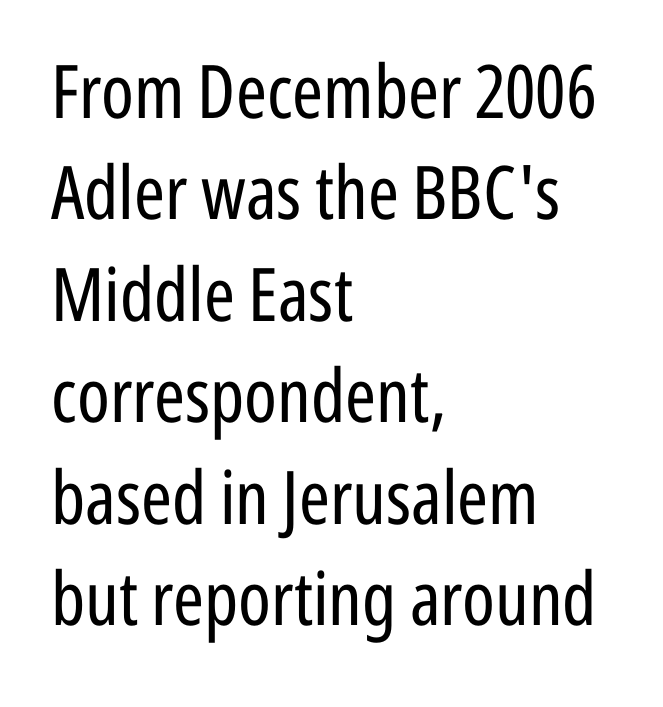
The image shows 74 px regular-weight, condensed sans-serif type, upright; set left-aligned, normal line spacing (1.37x), normal letter spacing, not underlined; low stroke contrast and a medium x-height.
